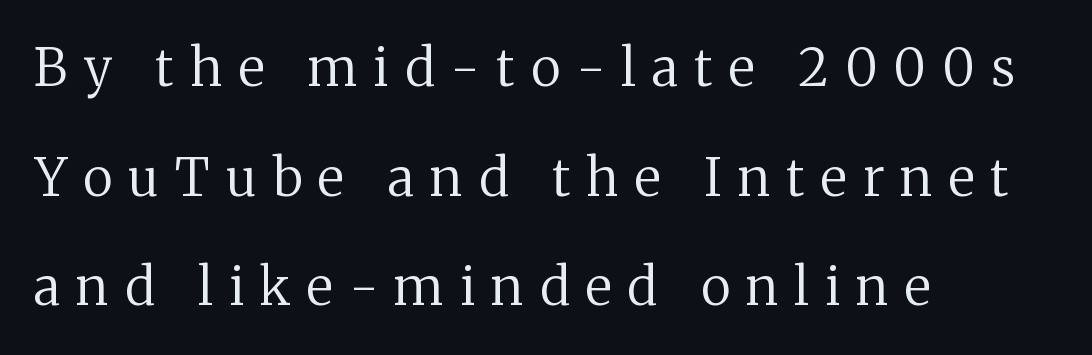
{"serif": "yes", "italic": "no", "bold": "no", "weight": "regular", "width": "normal", "stroke_contrast": "medium", "x_height": "medium", "monospaced": "no", "underline": "no", "align": "left", "line_spacing": "loose", "line_spacing_ratio": 2.11, "letter_spacing": "wide", "letter_spacing_em": 0.31, "glyph_px": 52}
